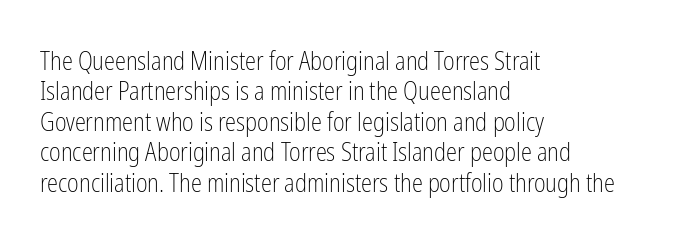
Nope, not italic — everything's standing straight. Only glyphs here, with clear space below each row. Leftover space on each line is placed entirely after the last word. The gaps between neighbouring characters are ordinary and unremarkable. A light-to-regular cut is what we see here.
